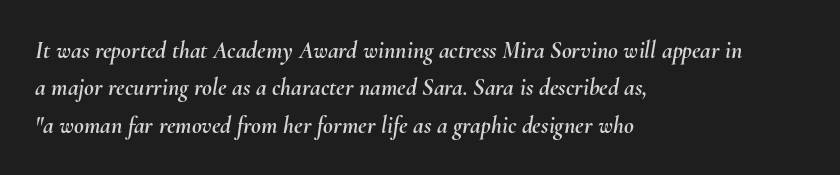
{"italic": "yes", "lean": "right", "slant_degrees": 10, "underline": "no", "align": "left", "line_spacing": "normal", "line_spacing_ratio": 1.56, "letter_spacing": "normal", "letter_spacing_em": 0.0, "glyph_px": 24}
